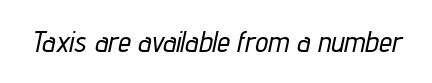
The image shows 29 px condensed type, italic (leaning right); set normal letter spacing, not underlined; low stroke contrast and a medium x-height.
